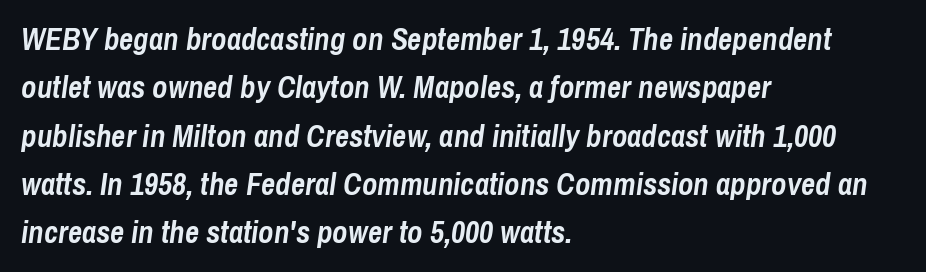
The image shows 31 px semibold, condensed type, italic (leaning right); set left-aligned, normal line spacing (1.56x), normal letter spacing, not underlined; low stroke contrast and a medium x-height.
